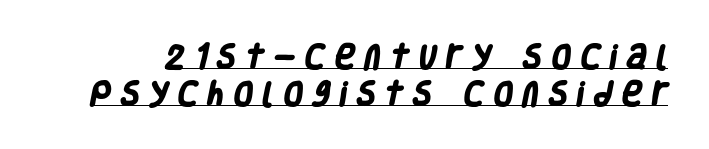
Q: Is the text bold? A: Yes.
Q: Is the text underlined? A: Yes.
Q: Is the spacing between letters normal or unusually wide? A: Unusually wide.
Q: Is the spacing between lines tight, normal or loose? A: Normal.
